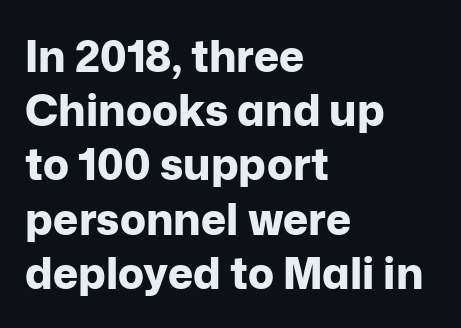
Q: Is the text bold? A: Yes.
Q: Is the text italic (slanted)? A: No, it is upright.
Q: Is the typeface a serif or a sans-serif typeface? A: Sans-serif.
Q: Is the text underlined? A: No.
Q: How is the paragraph aligned? A: Left-aligned.
Q: Is the spacing between letters normal or unusually wide? A: Normal.
Q: Is the spacing between lines tight, normal or loose? A: Normal.
Q: Width (condensed, normal, or wide)? A: Normal.
Q: Stroke contrast? A: Low.
Q: x-height? A: Medium.
Q: Monospaced? A: No.
